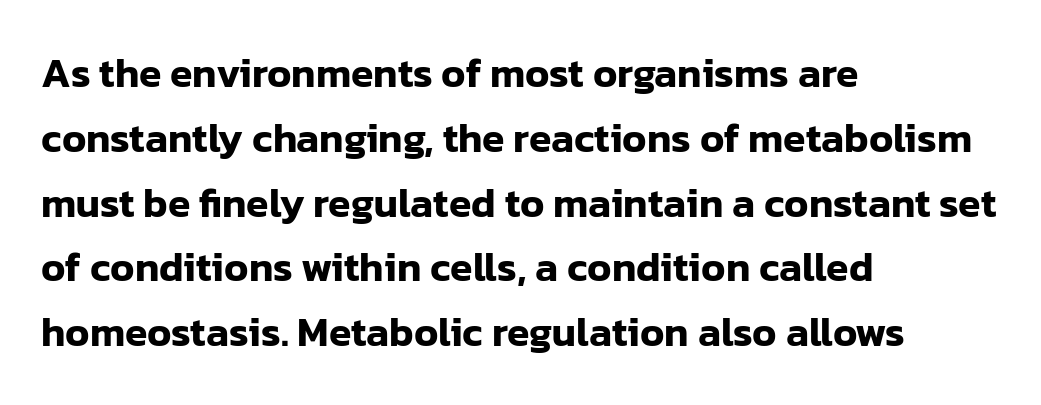
Visually the block forms a straight wall on the left and a jagged coastline on the right. Font category for this specimen: sans-serif. Unmarked baselines from the first word to the last. Notice how the stems are strictly vertical — no italics here. Looks like regular typesetting: each glyph gets only the width it needs. Between one letter and the next there's only the usual sliver of space.
